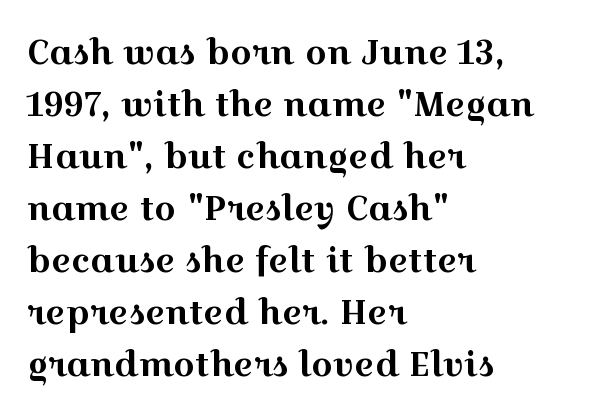
{"serif": "yes", "italic": "no", "width": "wide", "x_height": "medium", "monospaced": "no", "underline": "no", "align": "left", "line_spacing": "normal", "line_spacing_ratio": 1.53, "letter_spacing": "normal", "letter_spacing_em": 0.0, "glyph_px": 34}
